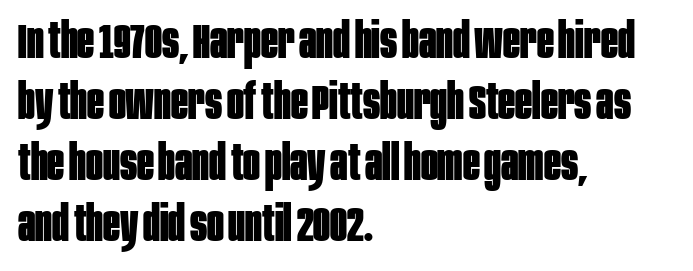
{"serif": "no", "italic": "no", "bold": "yes", "weight": "bold", "width": "condensed", "stroke_contrast": "low", "x_height": "large", "monospaced": "no", "underline": "no", "align": "left", "line_spacing_ratio": 1.22, "letter_spacing": "normal", "letter_spacing_em": 0.0, "glyph_px": 50}
